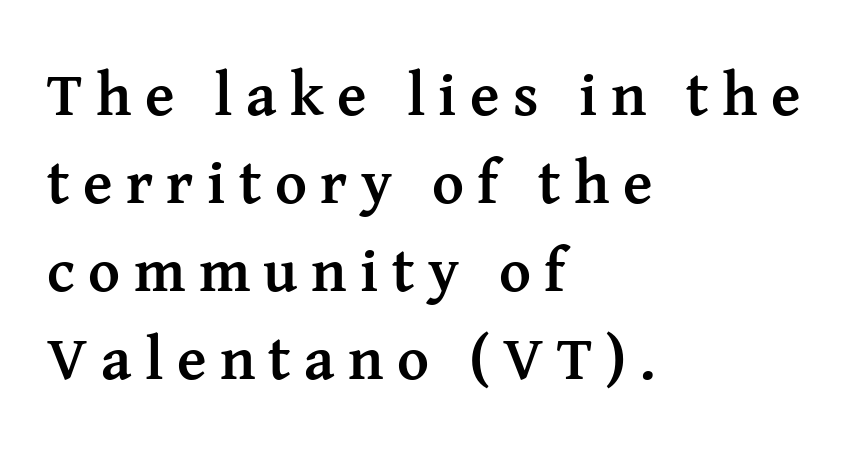
Q: Is the text bold? A: Yes.
Q: Is the text italic (slanted)? A: No, it is upright.
Q: Is the typeface a serif or a sans-serif typeface? A: Serif.
Q: Is the text underlined? A: No.
Q: How is the paragraph aligned? A: Left-aligned.
Q: Is the spacing between letters normal or unusually wide? A: Unusually wide.
Q: Is the spacing between lines tight, normal or loose? A: Normal.
Q: Width (condensed, normal, or wide)? A: Normal.
Q: Stroke contrast? A: Medium.
Q: x-height? A: Medium.
Q: Monospaced? A: No.
